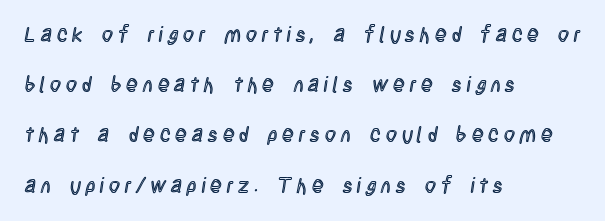
The image shows 21 px text type; set left-aligned, loose line spacing (2.39x), unusually wide letter spacing (+0.24 em), not underlined.
